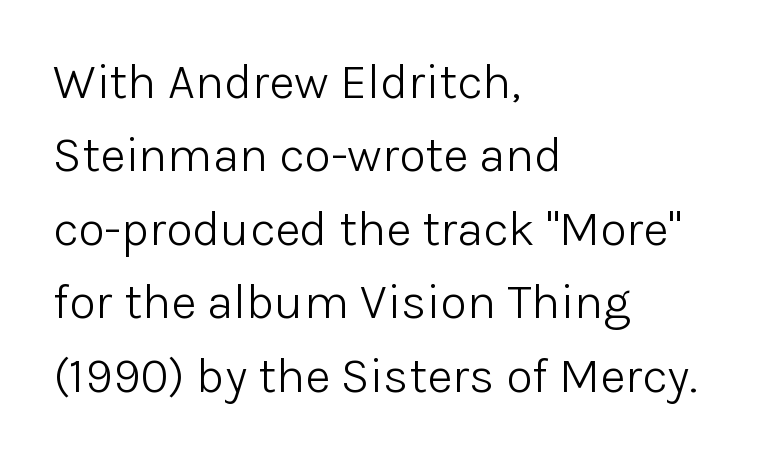
Q: Is the text bold? A: No.
Q: Is the text italic (slanted)? A: No, it is upright.
Q: Is the typeface a serif or a sans-serif typeface? A: Sans-serif.
Q: Is the text underlined? A: No.
Q: How is the paragraph aligned? A: Left-aligned.
Q: Is the spacing between letters normal or unusually wide? A: Normal.
Q: Is the spacing between lines tight, normal or loose? A: Normal.
Q: Width (condensed, normal, or wide)? A: Normal.
Q: Stroke contrast? A: Low.
Q: x-height? A: Medium.
Q: Monospaced? A: No.
